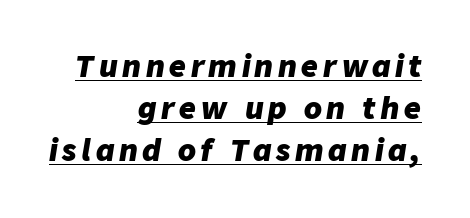
On the weight axis this lands at bold, roughly 700. The passage shown is typed in a proportional face where columns would drift. The rendered words wear a rule along their underside. The space between consecutive lines is moderate.
